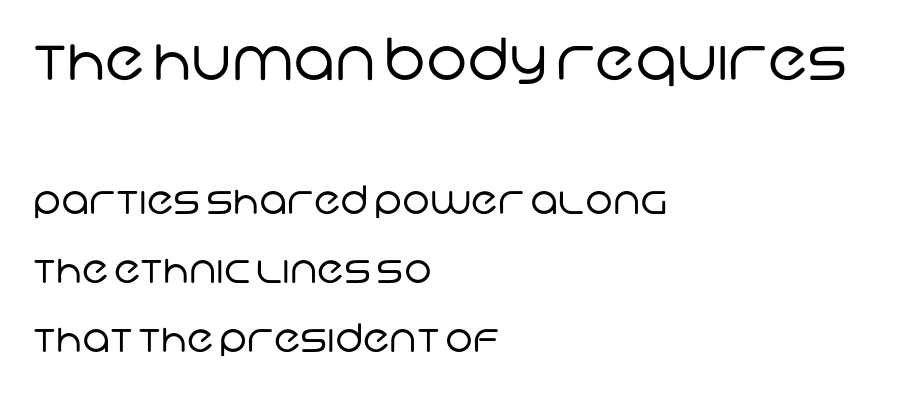
{"serif": "no", "bold": "no", "weight": "regular", "width": "normal", "stroke_contrast": "low", "x_height": "large", "monospaced": "no", "underline": "no", "align": "left", "line_spacing_ratio": 1.77, "letter_spacing": "normal", "letter_spacing_em": 0.0, "larger_block": "first", "size_ratio": 1.49, "glyph_px": 58}
